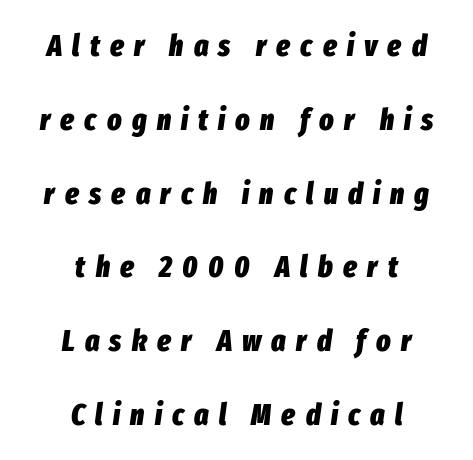
The image shows 30 px heavy, condensed type, italic (leaning right); set centered, loose line spacing (2.46x), unusually wide letter spacing (+0.34 em), not underlined; low stroke contrast and a medium x-height.
